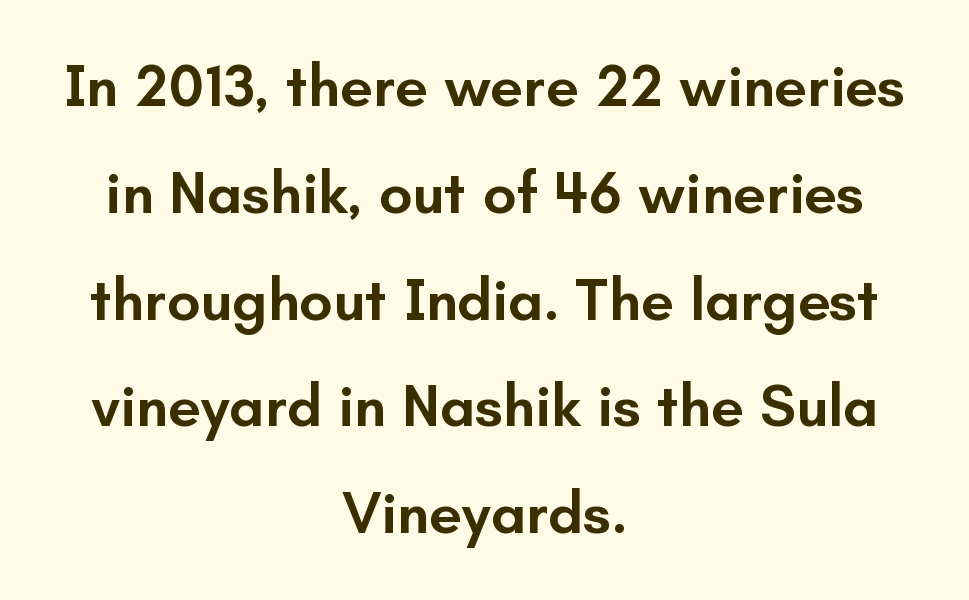
{"serif": "no", "italic": "no", "bold": "semi", "weight": "semibold", "width": "normal", "stroke_contrast": "low", "x_height": "small", "monospaced": "no", "underline": "no", "align": "center", "line_spacing_ratio": 1.81, "letter_spacing": "normal", "letter_spacing_em": 0.0, "glyph_px": 59}
